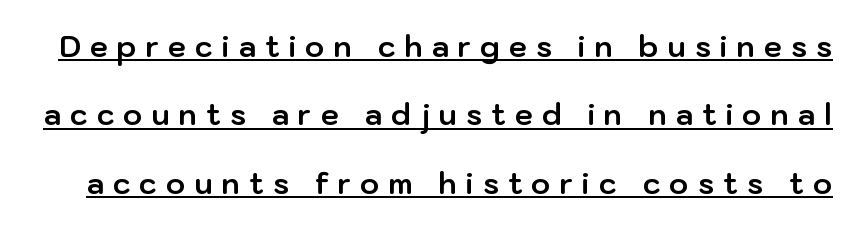
The image shows 29 px bold sans-serif type, upright; set loose line spacing (2.36x), unusually wide letter spacing (+0.32 em), underlined; low stroke contrast and a medium x-height.
